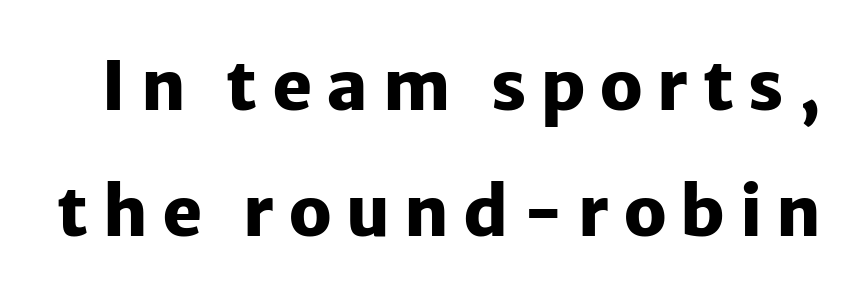
Q: Is the text bold? A: Yes.
Q: Is the text italic (slanted)? A: No, it is upright.
Q: Is the typeface a serif or a sans-serif typeface? A: Sans-serif.
Q: Is the text underlined? A: No.
Q: Is the spacing between letters normal or unusually wide? A: Unusually wide.
Q: Width (condensed, normal, or wide)? A: Normal.
Q: Stroke contrast? A: Low.
Q: x-height? A: Medium.
Q: Monospaced? A: No.
